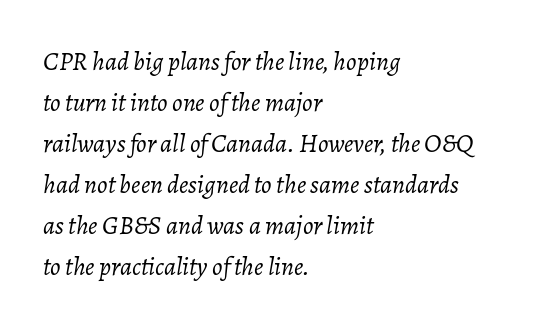
The image shows 26 px text type, italic (leaning right); set left-aligned, normal line spacing (1.58x), normal letter spacing, not underlined.
